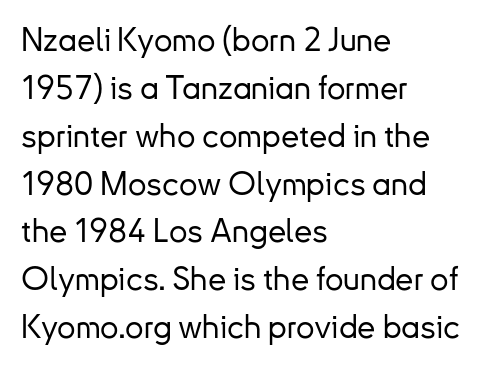
The image shows 33 px sans-serif type, upright; set left-aligned, normal line spacing (1.45x), normal letter spacing, not underlined; low stroke contrast and a small x-height.
